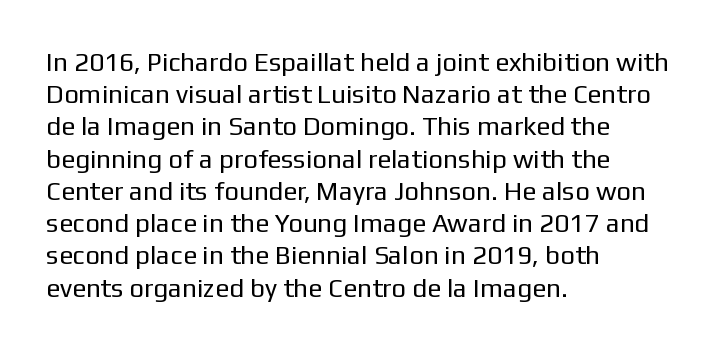
Q: Is the text bold? A: No.
Q: Is the text italic (slanted)? A: No, it is upright.
Q: Is the text underlined? A: No.
Q: How is the paragraph aligned? A: Left-aligned.
Q: Is the spacing between letters normal or unusually wide? A: Normal.
